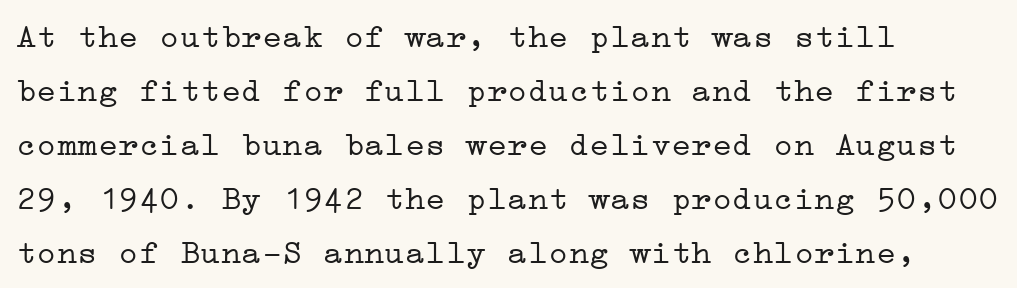
{"serif": "yes", "italic": "no", "bold": "no", "weight": "light", "width": "wide", "stroke_contrast": "low", "x_height": "medium", "underline": "no", "align": "left", "line_spacing": "normal", "line_spacing_ratio": 1.59, "letter_spacing": "normal", "letter_spacing_em": 0.0, "glyph_px": 34}
